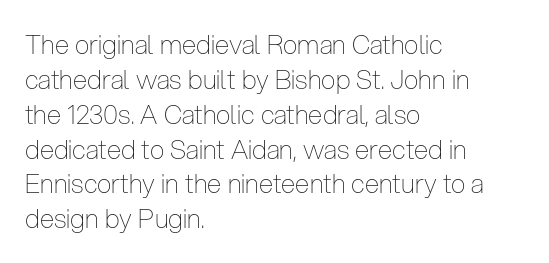
The image shows 26 px text type, upright; set left-aligned, normal line spacing (1.34x), normal letter spacing, not underlined.
